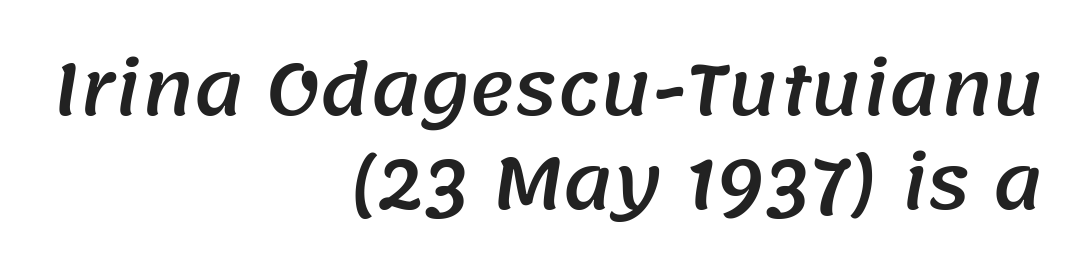
The image shows 69 px sans-serif type; set right-aligned, normal line spacing (1.36x), normal letter spacing, not underlined; medium stroke contrast and a large x-height.
